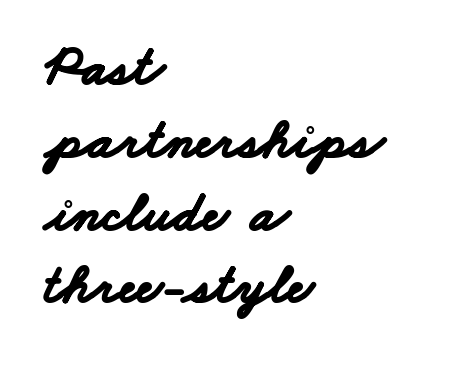
The image shows 56 px bold, wide sans-serif type; set left-aligned, normal line spacing (1.3x), normal letter spacing, not underlined; low stroke contrast and a small x-height.
